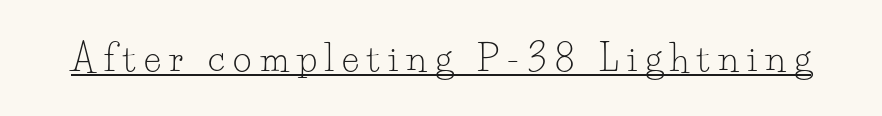
The strokes are not fattened; the text isn't bold. There is plenty of visible air inserted between adjacent glyphs. Each line of the rendering has a horizontal stroke beneath the glyphs. The type family on display is of the serif kind. Posture: straight, roman, zero tilt.
